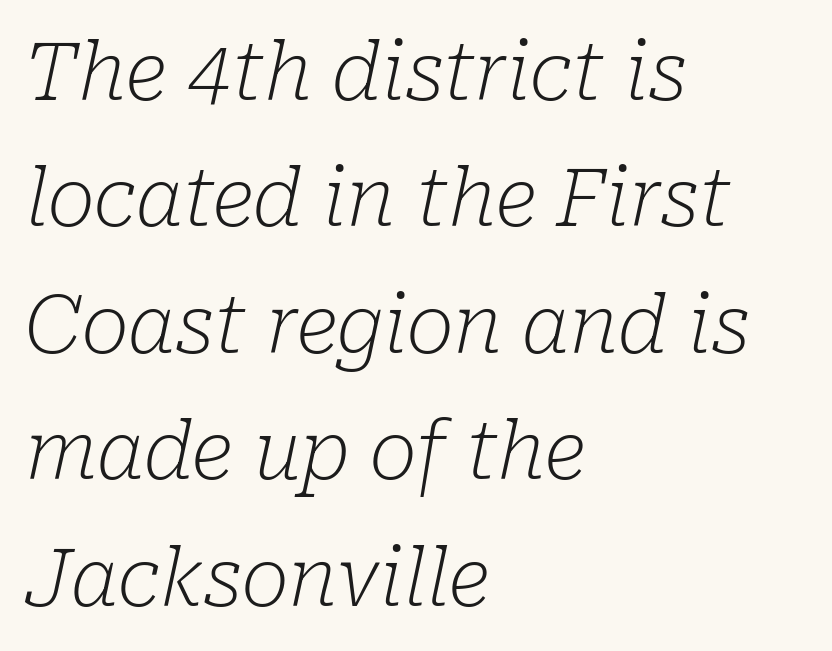
{"serif": "yes", "italic": "yes", "lean": "right", "slant_degrees": 10, "bold": "no", "weight": "light", "width": "normal", "stroke_contrast": "low", "x_height": "medium", "monospaced": "no", "underline": "no", "align": "left", "line_spacing": "normal", "line_spacing_ratio": 1.58, "letter_spacing": "normal", "letter_spacing_em": 0.0, "glyph_px": 80}
